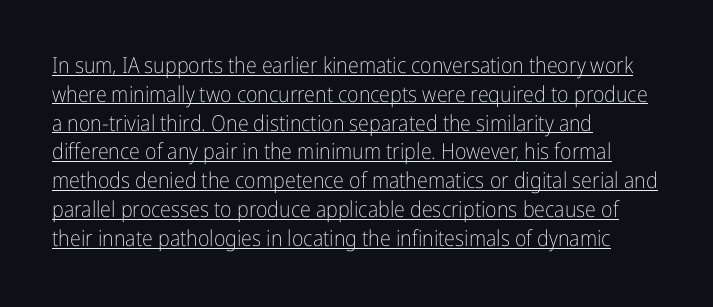
The horizontal fit of the characters is conventional and even. Heft: none added — not bold. Does a line run under the words? Yes, clearly. Honestly, the row spacing looks completely unremarkable. These lines were composed using upright roman letters. Horizontally, the lines are justified to the leading edge only.
